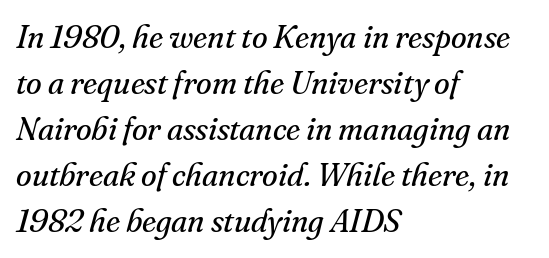
{"serif": "yes", "italic": "yes", "lean": "right", "slant_degrees": 16, "bold": "no", "weight": "regular", "width": "normal", "stroke_contrast": "medium", "x_height": "small", "monospaced": "no", "underline": "no", "align": "left", "line_spacing": "normal", "line_spacing_ratio": 1.44, "letter_spacing": "normal", "letter_spacing_em": 0.0, "glyph_px": 32}
